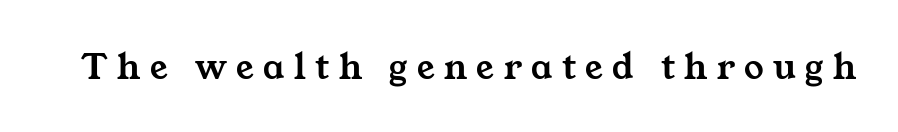
{"serif": "yes", "width": "wide", "stroke_contrast": "medium", "x_height": "medium", "monospaced": "no", "underline": "no", "letter_spacing": "wide", "letter_spacing_em": 0.24, "glyph_px": 39}
